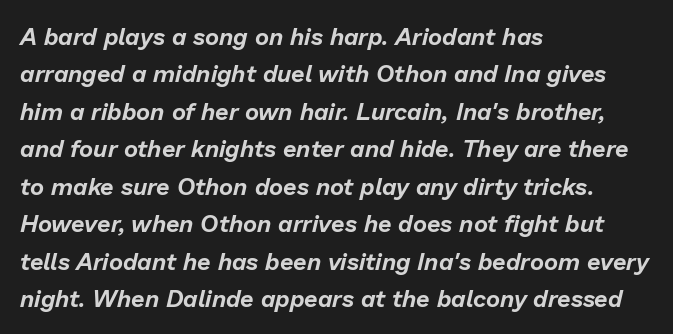
The image shows 24 px text type, italic (leaning right); set left-aligned, normal line spacing (1.56x), normal letter spacing, not underlined.
